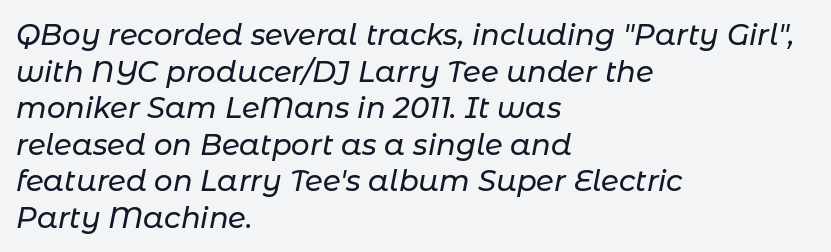
The gaps between neighbouring characters are ordinary and unremarkable. Check under the words: just untouched page. A normal amount of white space separates one row of letters from the next. The face used here is proportionally spaced, like ordinary book or web type. Leftover space on each line is placed entirely after the last word. An italicized treatment has been applied to the whole sample.
